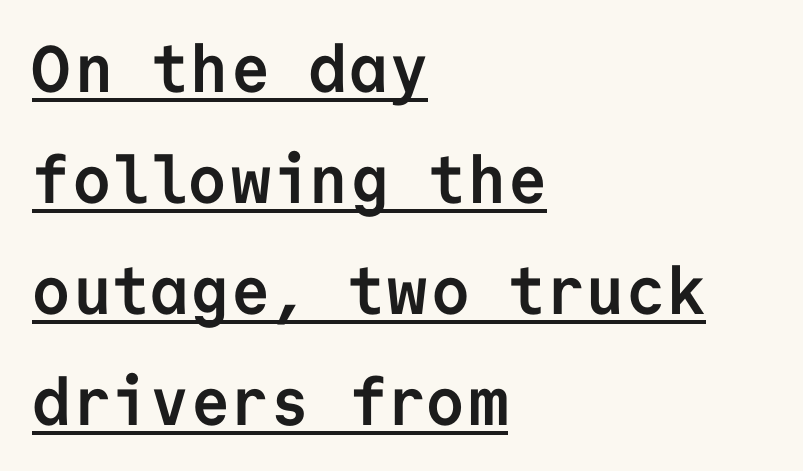
{"serif": "no", "italic": "no", "bold": "yes", "weight": "semibold", "width": "normal", "stroke_contrast": "low", "x_height": "medium", "monospaced": "yes", "underline": "yes", "align": "left", "line_spacing": "normal", "line_spacing_ratio": 1.68, "letter_spacing": "normal", "letter_spacing_em": 0.0, "glyph_px": 66}
